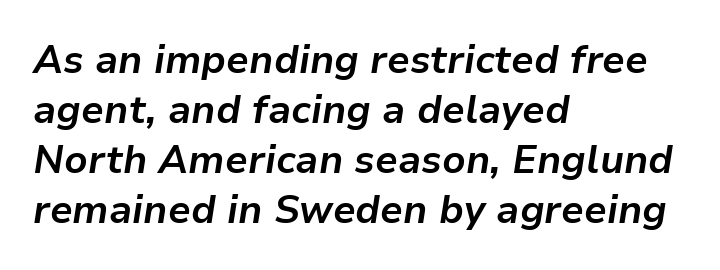
{"italic": "yes", "lean": "right", "slant_degrees": 9, "bold": "yes", "weight": "bold", "width": "normal", "stroke_contrast": "low", "x_height": "medium", "monospaced": "no", "underline": "no", "align": "left", "line_spacing": "normal", "line_spacing_ratio": 1.28, "letter_spacing": "normal", "letter_spacing_em": 0.0, "glyph_px": 39}
